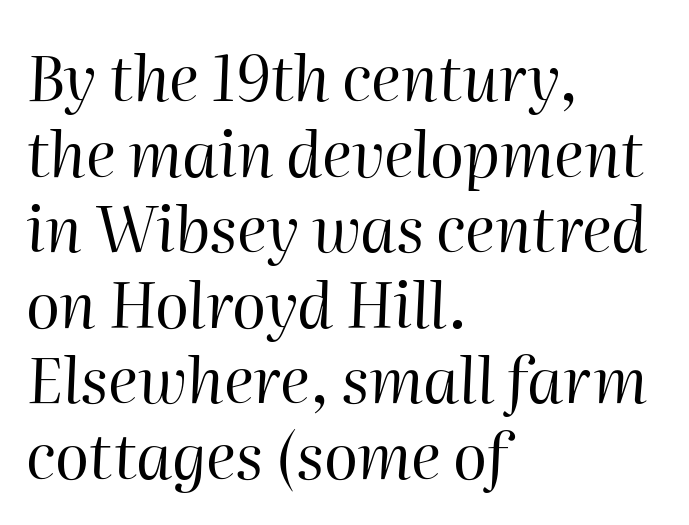
The image shows 63 px regular-weight type, italic (leaning right); set left-aligned, line spacing 1.2x, normal letter spacing, not underlined; high stroke contrast and a medium x-height.
